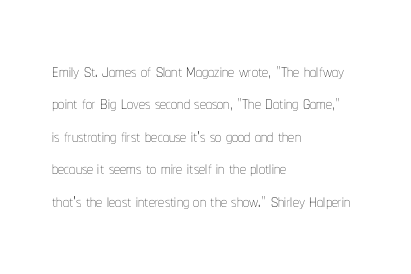
The typesetter chose a ragged-right arrangement here. In terms of letterspacing, this is plain default setting. Descenders hang freely into open space. A typesetter would call this leading conventional body-copy spacing. Stems and bowls with no extra thickness — not bold.
